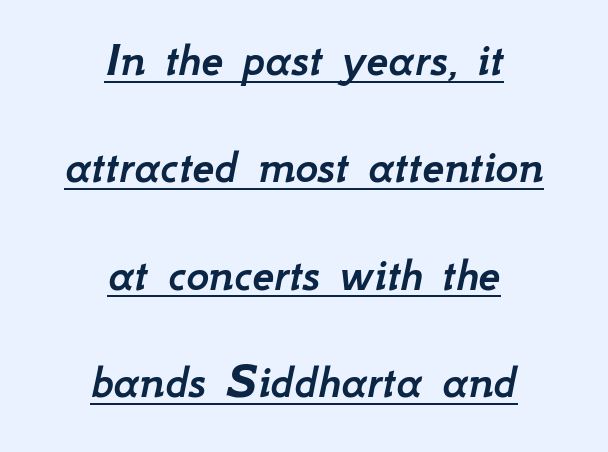
The image shows 49 px text type, italic (leaning right); set centered, loose line spacing (2.19x), normal letter spacing, underlined; low stroke contrast and a small x-height.
